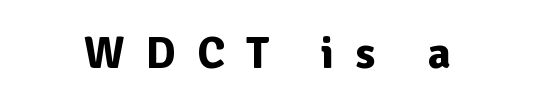
{"serif": "no", "italic": "no", "bold": "yes", "weight": "bold", "width": "normal", "stroke_contrast": "low", "x_height": "medium", "monospaced": "no", "underline": "no", "letter_spacing": "wide", "letter_spacing_em": 0.47, "glyph_px": 45}
